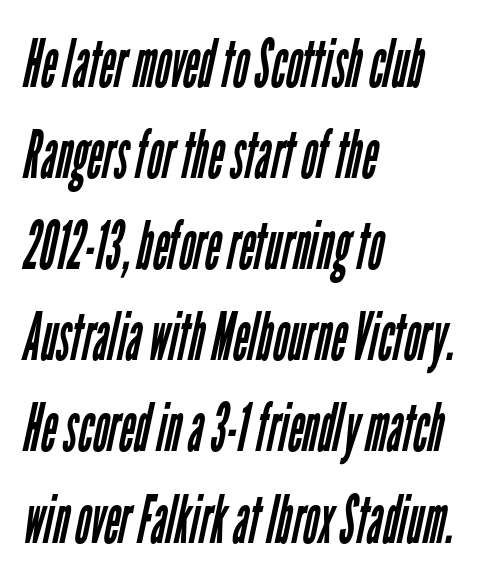
The image shows 67 px regular-weight, condensed sans-serif type; set left-aligned, normal line spacing (1.36x), normal letter spacing, not underlined; low stroke contrast and a medium x-height.
